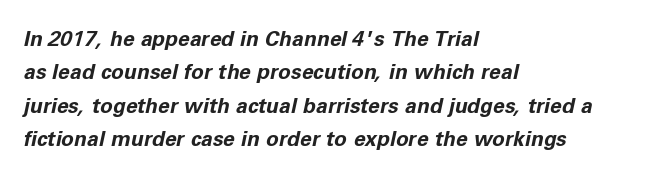
{"italic": "yes", "lean": "right", "slant_degrees": 11, "bold": "yes", "underline": "no", "align": "left", "line_spacing": "normal", "line_spacing_ratio": 1.59, "letter_spacing": "normal", "letter_spacing_em": 0.0, "glyph_px": 21}
